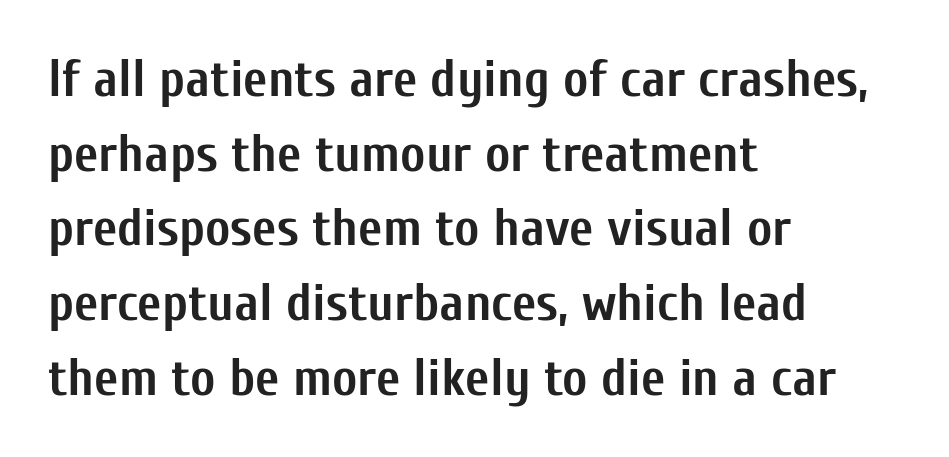
The image shows 53 px semibold, condensed sans-serif type, upright; set left-aligned, normal line spacing (1.41x), normal letter spacing, not underlined; low stroke contrast and a medium x-height.
